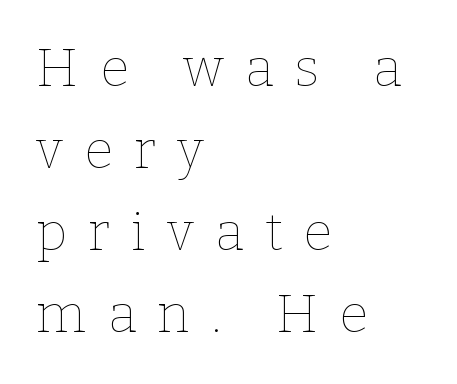
The image shows 53 px thin type, upright; set left-aligned, normal line spacing (1.55x), unusually wide letter spacing (+0.4 em), not underlined; low stroke contrast and a medium x-height.
